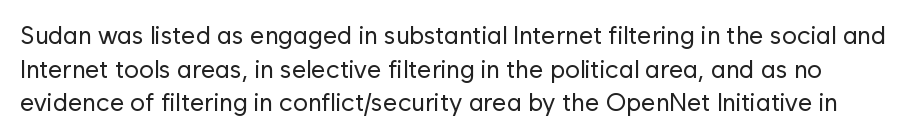
Honestly, there is no underline to notice here at all. These lines were composed using upright roman letters. Rows of type keep a routine distance in the vertical direction. No letter is thick-stroked: the sample isn't bold. You could call the tracking neutral — neither tight nor loose.
